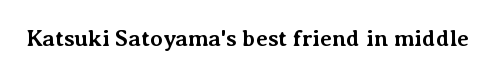
Notice how thick the strokes are: this is what a full bold looks like. In terms of letterspacing, this is plain default setting. The specimen omits any rule beneath the text block's lines. The lettering stays uniformly vertical, giving the passage a roman look.
